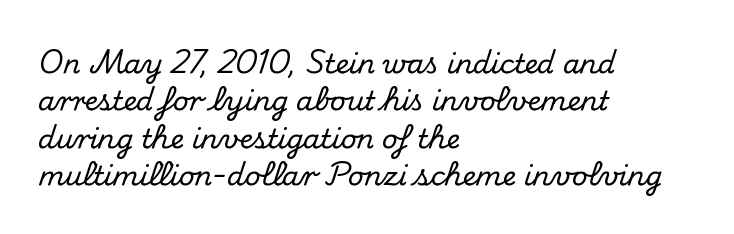
Normally led — the rows are evenly, conventionally spaced. Letter spacing: default. Clear beneath every line of the passage. This rendering uses left alignment, leaving the right contour irregular.
